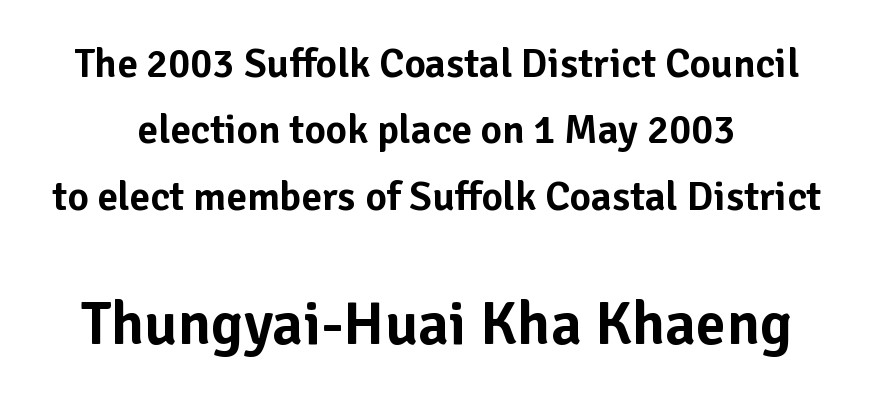
{"serif": "no", "italic": "no", "width": "normal", "stroke_contrast": "low", "x_height": "medium", "monospaced": "no", "underline": "no", "line_spacing": "normal", "line_spacing_ratio": 1.62, "letter_spacing": "normal", "letter_spacing_em": 0.0, "larger_block": "second", "size_ratio": 1.49, "glyph_px": 61}
